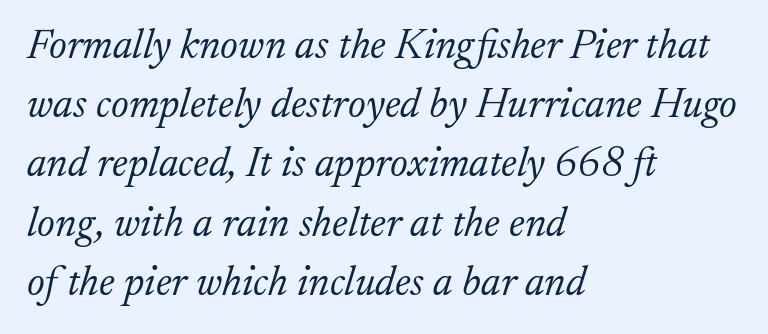
Q: Is the text bold? A: No.
Q: Is the text italic (slanted)? A: Yes, it leans right by about 17 degrees.
Q: Is the typeface a serif or a sans-serif typeface? A: Serif.
Q: Is the text underlined? A: No.
Q: How is the paragraph aligned? A: Left-aligned.
Q: Is the spacing between letters normal or unusually wide? A: Normal.
Q: Is the spacing between lines tight, normal or loose? A: Normal.
Q: Width (condensed, normal, or wide)? A: Normal.
Q: Stroke contrast? A: Low.
Q: x-height? A: Small.
Q: Monospaced? A: No.
